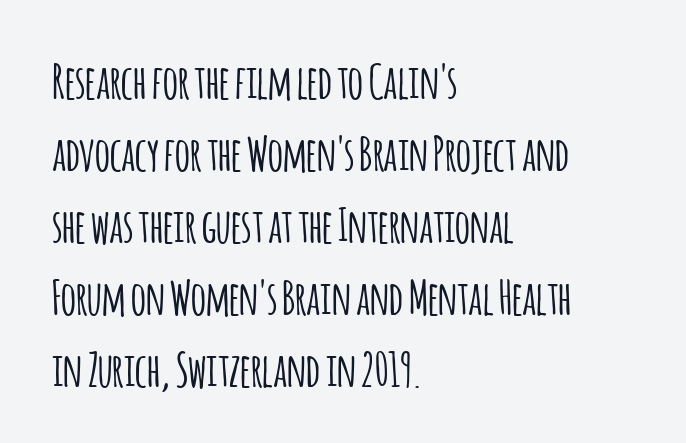
Q: Is the text italic (slanted)? A: No, it is upright.
Q: Is the typeface a serif or a sans-serif typeface? A: Sans-serif.
Q: Is the text underlined? A: No.
Q: How is the paragraph aligned? A: Left-aligned.
Q: Is the spacing between letters normal or unusually wide? A: Normal.
Q: Is the spacing between lines tight, normal or loose? A: Normal.
Q: Width (condensed, normal, or wide)? A: Condensed.
Q: Stroke contrast? A: Low.
Q: x-height? A: Large.
Q: Monospaced? A: No.
